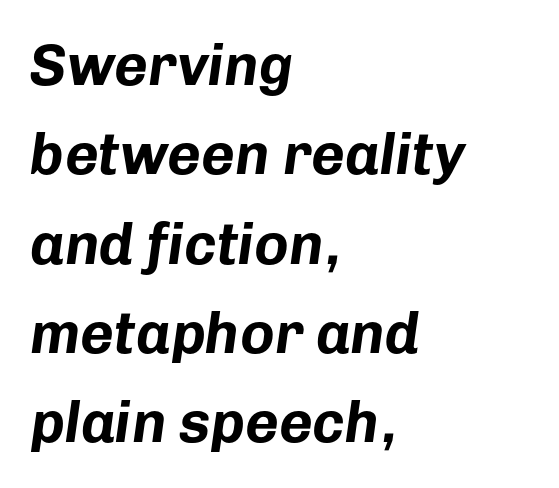
Evenly set lines give the paragraph a standard silhouette. This sample has the flowing, uneven cadence of proportional lettering. The horizontal fit of the characters is conventional and even. The baseline area is clear. These lines are set flush left with a ragged right edge. If you drew a line through each stem, it would be angled.
